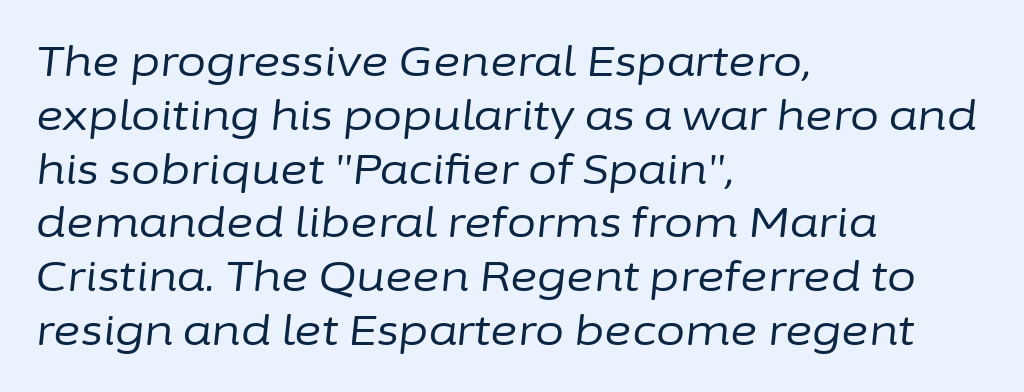
Counters stay open thanks to moderate or lighter strokes. The line-height multiplier appears to be the usual default. Designer's note — italics engaged. Spacing between characters is what you'd get straight out of the box. Proportional: the letters do not fall into vertical columns. Only glyphs here, with clear space below each row.
